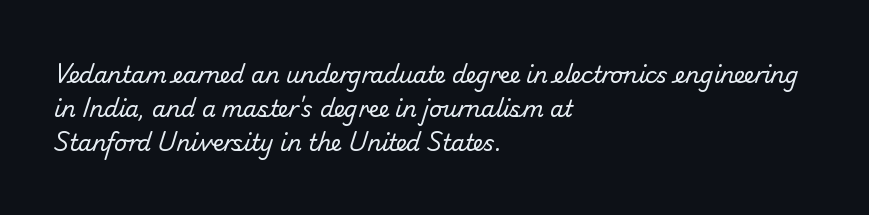
The passage shown is not underscored anywhere. Caption: face not bold, strokes unweighted. Tracking value appears to be zero — textbook default spacing. Leading: standard. The rag falls on the right side of this text block.
